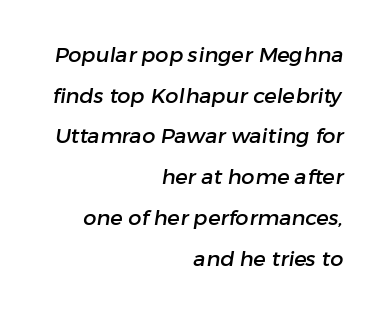
A clean baseline with only descenders dipping below it. These lines keep a tight, regular rhythm from letter to letter. The paragraph has a hard right edge and a soft left edge. This block would shrink considerably if given ordinary leading; it's expanded now.
